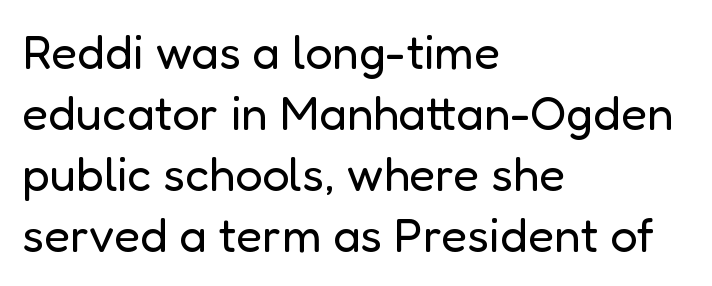
Q: Is the text bold? A: No.
Q: Is the text italic (slanted)? A: No, it is upright.
Q: Is the typeface a serif or a sans-serif typeface? A: Sans-serif.
Q: Is the text underlined? A: No.
Q: How is the paragraph aligned? A: Left-aligned.
Q: Is the spacing between letters normal or unusually wide? A: Normal.
Q: Is the spacing between lines tight, normal or loose? A: Normal.
Q: Width (condensed, normal, or wide)? A: Normal.
Q: Stroke contrast? A: Low.
Q: x-height? A: Medium.
Q: Monospaced? A: No.
